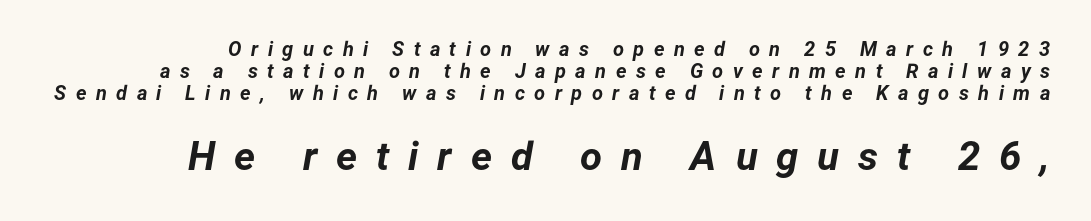
The image shows 40 px bold type, italic (leaning right); set tight line spacing (1.11x), unusually wide letter spacing (+0.47 em), not underlined; the second (bottom) block is 2.0x larger; low stroke contrast and a medium x-height.
